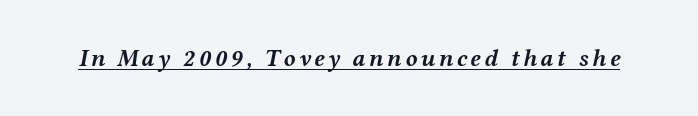
{"italic": "yes", "lean": "right", "slant_degrees": 12, "bold": "yes", "underline": "yes", "glyph_px": 24}
